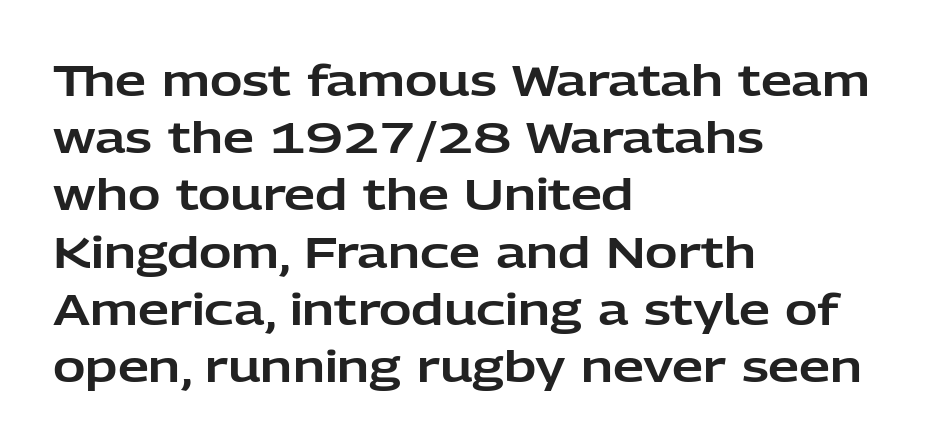
Type without underlining. Characters remain perfectly vertical along every line. This sample has the flowing, uneven cadence of proportional lettering. What's the leading like? Ordinary, nothing unusual. This rendering leaves character spacing at its baseline value. The ragged edge is on the right, which tells us the setting is flush left.
